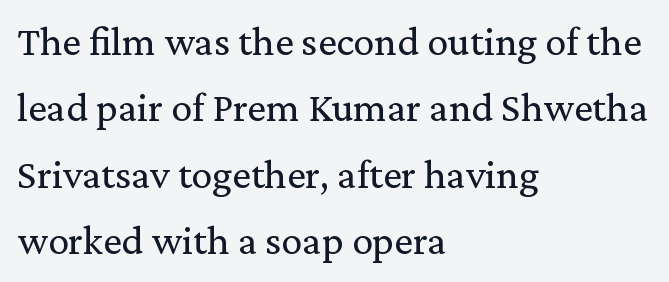
The image shows 42 px regular-weight serif type, upright; set left-aligned, normal line spacing (1.58x), normal letter spacing, not underlined; low stroke contrast and a medium x-height.
